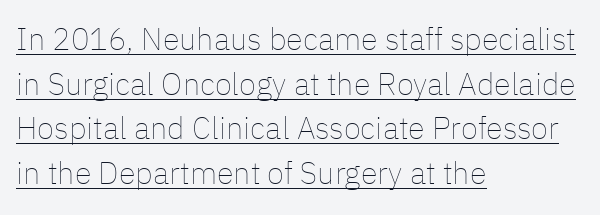
{"italic": "no", "bold": "no", "weight": "thin", "width": "normal", "stroke_contrast": "low", "x_height": "medium", "monospaced": "no", "underline": "yes", "align": "left", "line_spacing": "normal", "line_spacing_ratio": 1.44, "letter_spacing": "normal", "letter_spacing_em": 0.0, "glyph_px": 31}
